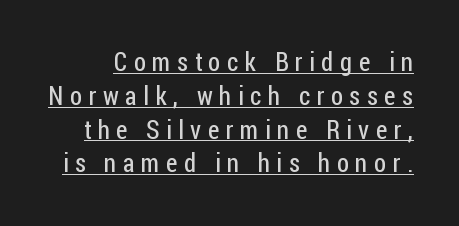
The image shows 26 px text type, upright; set normal line spacing (1.3x), unusually wide letter spacing (+0.25 em), underlined.
